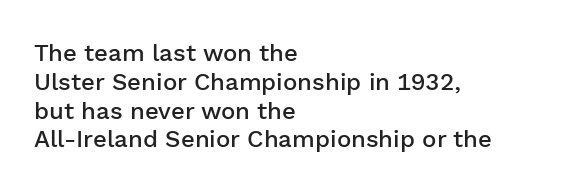
Q: Is the text bold? A: Semi-bold.
Q: Is the text italic (slanted)? A: No, it is upright.
Q: Is the text underlined? A: No.
Q: How is the paragraph aligned? A: Left-aligned.
Q: Is the spacing between letters normal or unusually wide? A: Normal.
